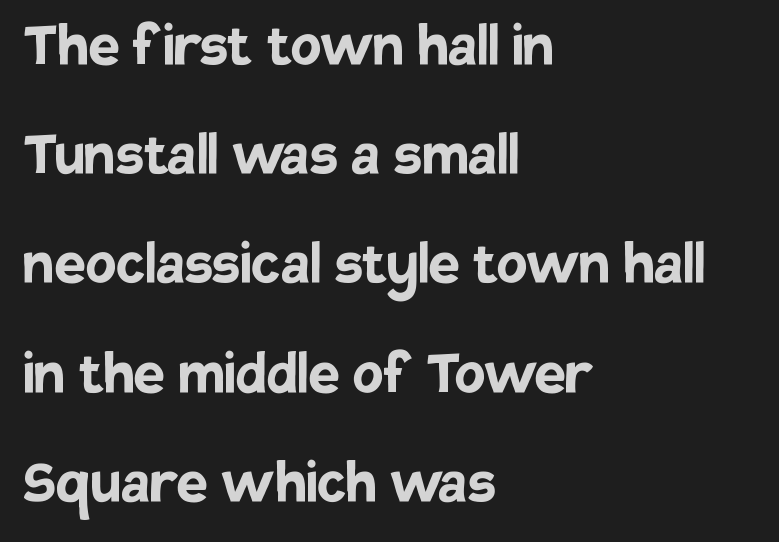
The image shows 70 px semibold sans-serif type, upright; set left-aligned, normal line spacing (1.56x), normal letter spacing, not underlined; low stroke contrast and a large x-height.
